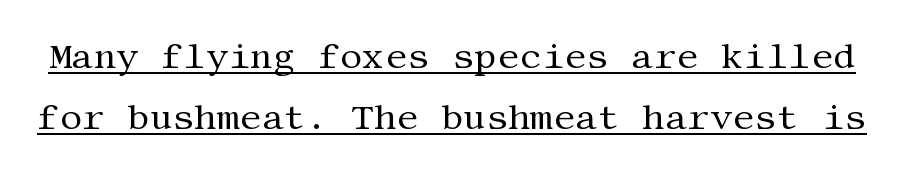
{"serif": "yes", "italic": "no", "bold": "no", "weight": "regular", "width": "normal", "stroke_contrast": "medium", "x_height": "large", "underline": "yes", "line_spacing_ratio": 1.73, "letter_spacing": "normal", "letter_spacing_em": 0.0, "glyph_px": 35}
